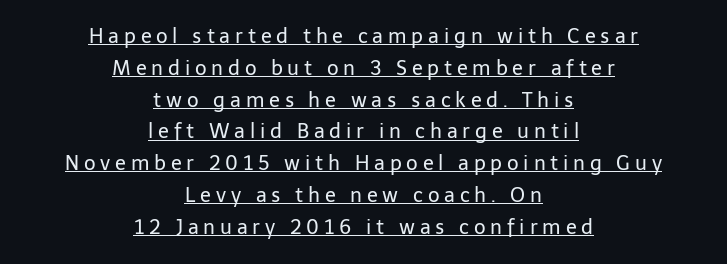
{"italic": "no", "bold": "no", "underline": "yes", "align": "center", "line_spacing": "normal", "line_spacing_ratio": 1.59, "letter_spacing": "wide", "letter_spacing_em": 0.24, "glyph_px": 20}
